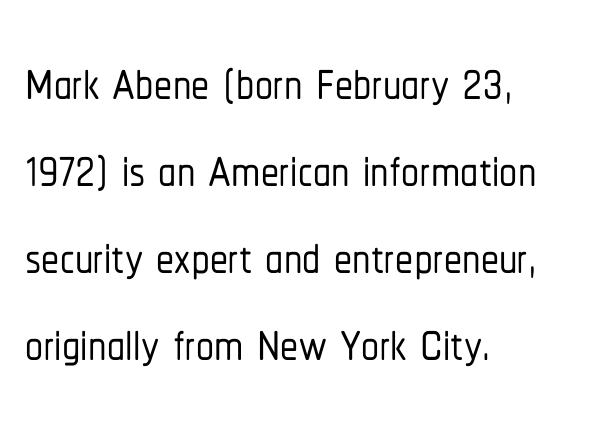
You can tell it's not italic because the verticals are truly vertical. Rule under the text: the space is simply empty. Compared with a centered layout, this one pins lines to the left instead. This rendering leaves character spacing at its baseline value.
